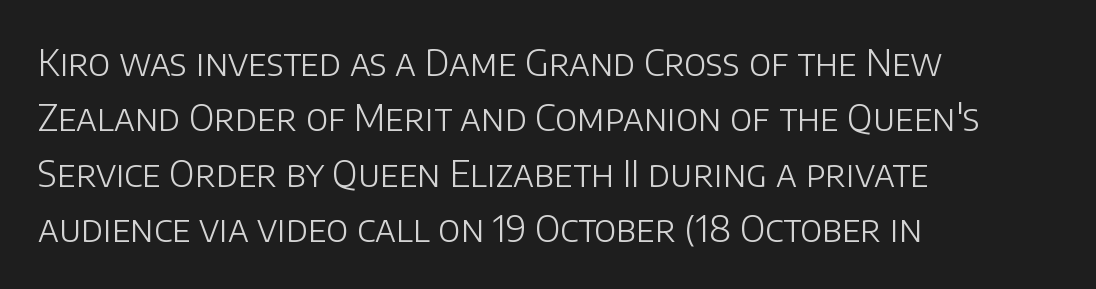
The image shows 36 px light sans-serif type, upright; set left-aligned, normal line spacing (1.54x), normal letter spacing, not underlined; low stroke contrast and a large x-height.
